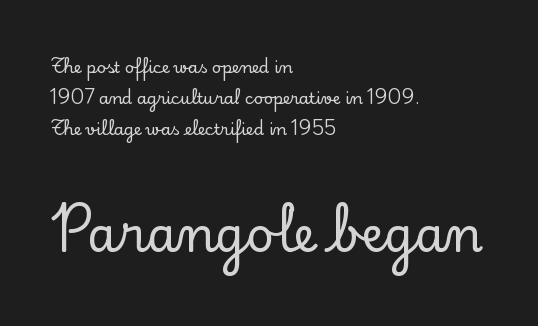
{"serif": "yes", "italic": "no", "width": "normal", "stroke_contrast": "low", "x_height": "small", "monospaced": "no", "underline": "no", "align": "left", "line_spacing": "loose", "line_spacing_ratio": 1.95, "letter_spacing": "normal", "letter_spacing_em": 0.0, "larger_block": "second", "size_ratio": 3.0, "glyph_px": 48}
